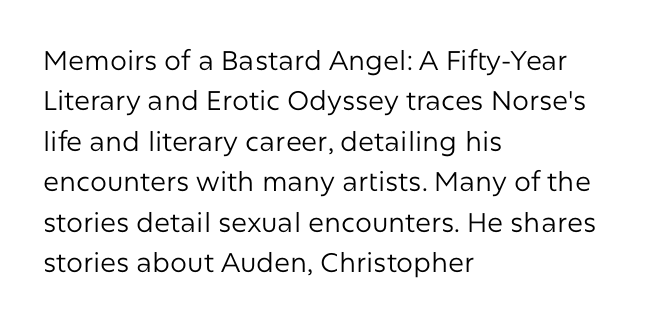
Q: Is the text bold? A: No.
Q: Is the text italic (slanted)? A: No, it is upright.
Q: Is the text underlined? A: No.
Q: How is the paragraph aligned? A: Left-aligned.
Q: Is the spacing between letters normal or unusually wide? A: Normal.
Q: Is the spacing between lines tight, normal or loose? A: Normal.
